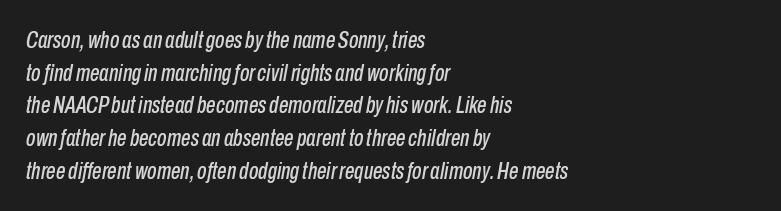
{"italic": "yes", "lean": "right", "slant_degrees": 10, "underline": "no", "align": "left", "line_spacing": "normal", "line_spacing_ratio": 1.36, "letter_spacing": "normal", "letter_spacing_em": 0.0, "glyph_px": 24}
